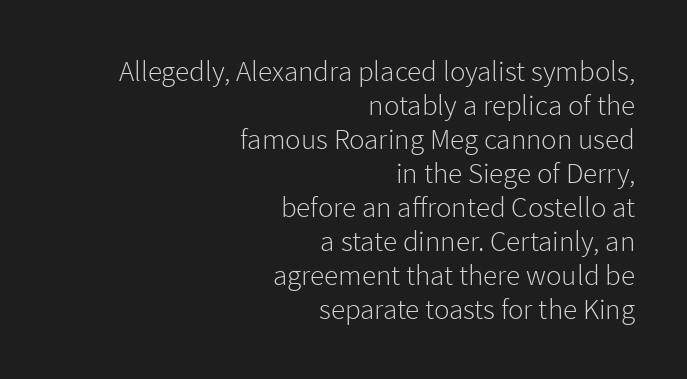
{"serif": "no", "italic": "no", "bold": "no", "weight": "light", "width": "normal", "stroke_contrast": "low", "x_height": "medium", "monospaced": "no", "underline": "no", "align": "right", "line_spacing_ratio": 1.17, "letter_spacing": "normal", "letter_spacing_em": 0.0, "glyph_px": 29}
